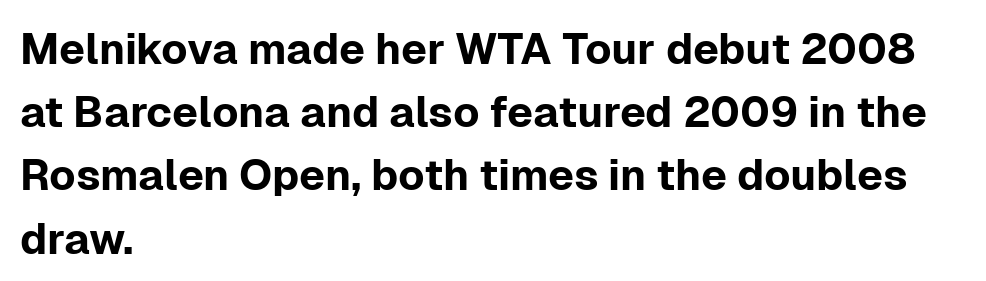
The image shows 43 px sans-serif type, upright; set left-aligned, normal line spacing (1.47x), normal letter spacing, not underlined; low stroke contrast and a medium x-height.
